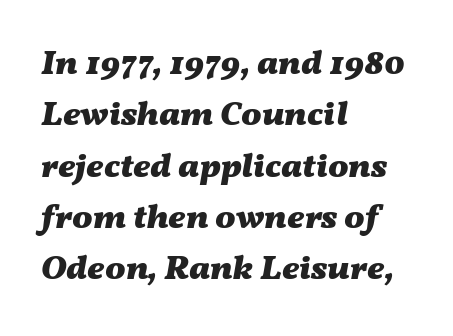
Honestly, the letter spacing is just normal — you wouldn't notice it. Think of a printed novel: that variable character pitch is what you see here. Students, observe: this is what conventionally led text looks like. Look at the stroke-to-counter ratio: heavy, a bold. Quick note: underline off. Posture: slanted.
